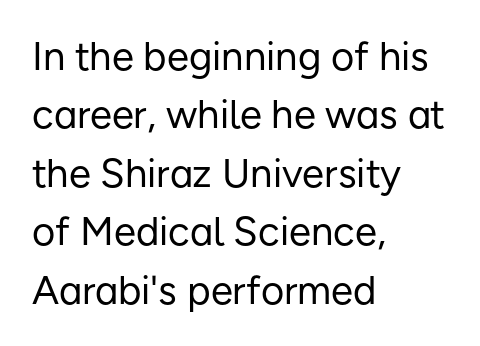
Q: Is the text bold? A: No.
Q: Is the text italic (slanted)? A: No, it is upright.
Q: Is the typeface a serif or a sans-serif typeface? A: Sans-serif.
Q: Is the text underlined? A: No.
Q: How is the paragraph aligned? A: Left-aligned.
Q: Is the spacing between letters normal or unusually wide? A: Normal.
Q: Is the spacing between lines tight, normal or loose? A: Normal.
Q: Width (condensed, normal, or wide)? A: Normal.
Q: Stroke contrast? A: Low.
Q: x-height? A: Medium.
Q: Monospaced? A: No.
